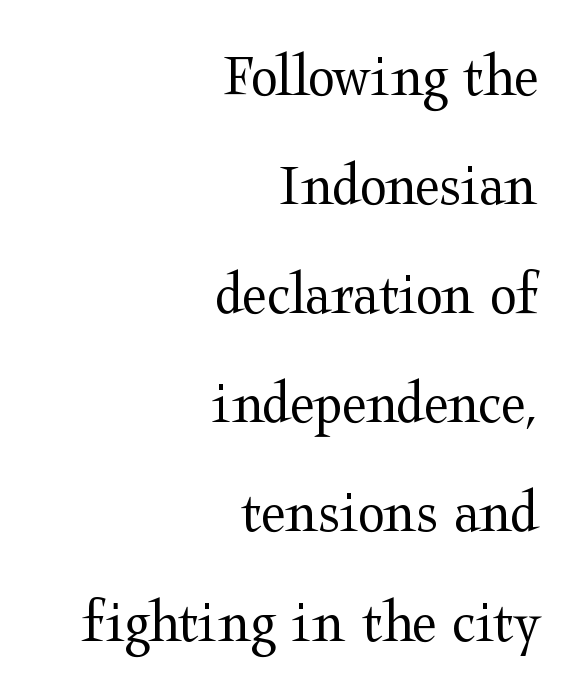
Italic? Not at all — the glyphs are vertical. Is this a fixed-width face? No — the glyphs have proportional, varying widths. Tracking here is standard; glyphs follow each other at the usual distance. Weight: not bold — regular or lighter. Each row of text sits above clean, open space. The rag falls on the left side of this text block.
